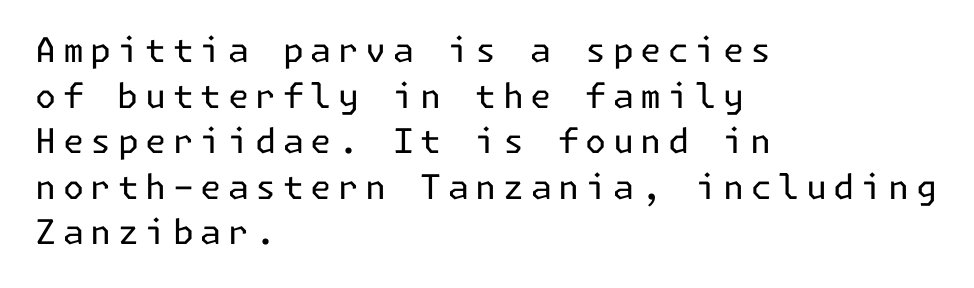
The font sits on the lighter half of the weight spectrum, regular included. The rendering uses a moderate line-height, typical for paragraphs. Is the block centered? No — it sits flush against the left margin. Stroke terminals: plain, sans-serif. Nobody drew a line under any word here. Every stem runs plumb, perpendicular to the baseline.
